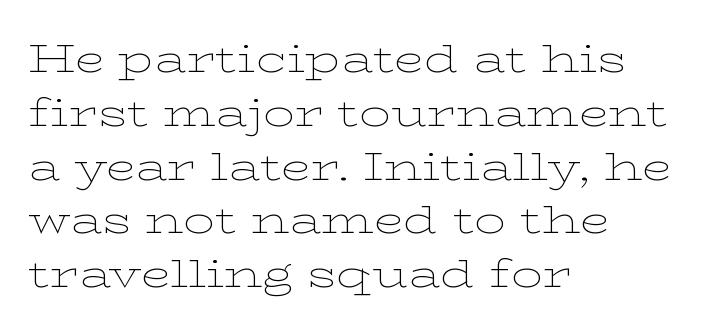
{"serif": "yes", "italic": "no", "bold": "no", "weight": "thin", "width": "wide", "stroke_contrast": "low", "x_height": "medium", "monospaced": "no", "underline": "no", "align": "left", "line_spacing": "normal", "line_spacing_ratio": 1.38, "letter_spacing": "normal", "letter_spacing_em": 0.0, "glyph_px": 39}
